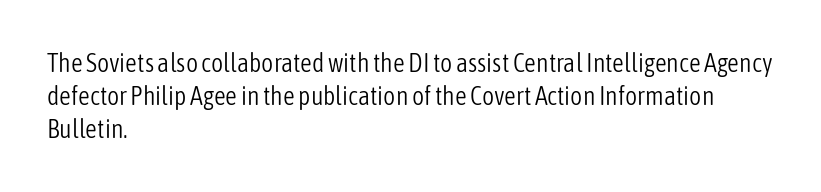
When letters stand straight like this, we call the style roman or upright. These lines sit exactly where default settings would place them. Students, note that the glyphs here touch the page at normal intervals. The passage shown is not bold in any degree. In CSS terms this would be text-align: left. Underlining? Definitely not there.
